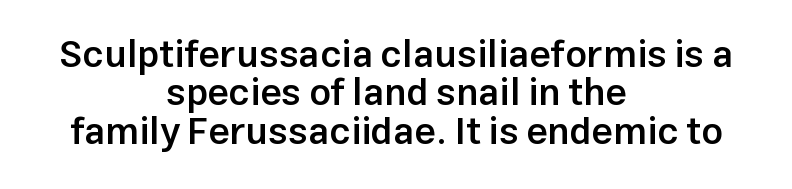
Q: Is the text bold? A: Semi-bold.
Q: Is the text italic (slanted)? A: No, it is upright.
Q: Is the typeface a serif or a sans-serif typeface? A: Sans-serif.
Q: Is the text underlined? A: No.
Q: How is the paragraph aligned? A: Centered.
Q: Is the spacing between letters normal or unusually wide? A: Normal.
Q: Is the spacing between lines tight, normal or loose? A: Tight.
Q: Width (condensed, normal, or wide)? A: Normal.
Q: Stroke contrast? A: Low.
Q: x-height? A: Medium.
Q: Monospaced? A: No.
